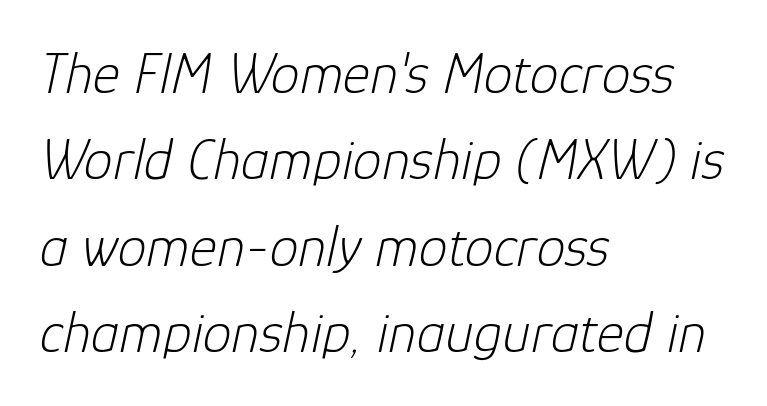
The image shows 58 px light type, italic (leaning right); set left-aligned, normal line spacing (1.49x), normal letter spacing, not underlined; low stroke contrast and a medium x-height.
